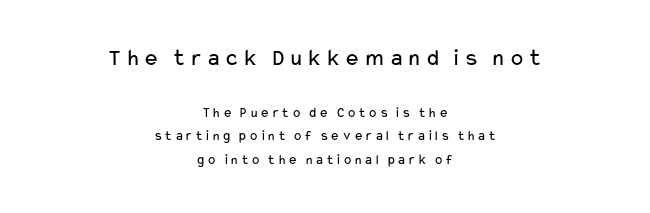
Q: Is the text bold? A: No.
Q: Is the text italic (slanted)? A: No, it is upright.
Q: Is the text underlined? A: No.
Q: How is the paragraph aligned? A: Centered.
Q: Is the spacing between lines tight, normal or loose? A: Normal.
Q: Which block of text is set in a larger size, the first (top) or the second (bottom)? A: The first (top) one.
